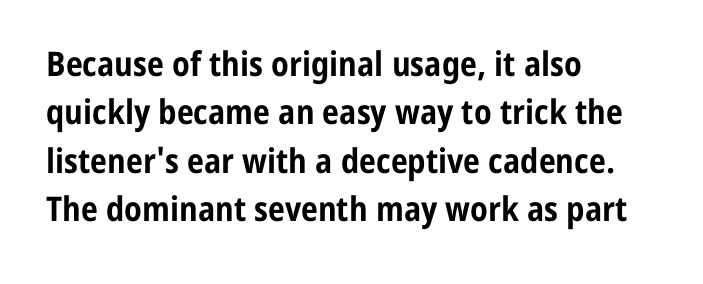
{"serif": "no", "italic": "no", "bold": "yes", "weight": "bold", "width": "condensed", "stroke_contrast": "low", "x_height": "medium", "monospaced": "no", "underline": "no", "align": "left", "line_spacing": "normal", "line_spacing_ratio": 1.42, "letter_spacing": "normal", "letter_spacing_em": 0.0, "glyph_px": 34}
